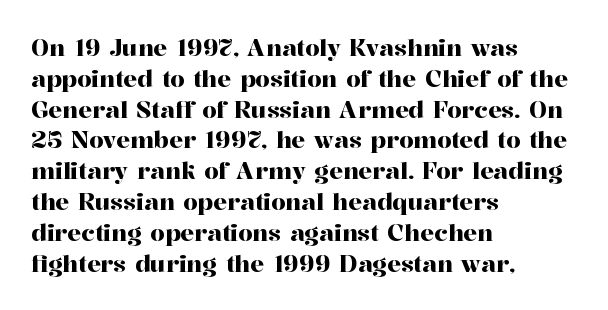
The glyphs are unaccompanied by any horizontal stroke below them. Quick note: not italic, upright. Each word holds together tightly as a unit, with standard inter-letter gaps. The paragraph shown leans on its left margin. Does the leading feel generous? No, just average.
